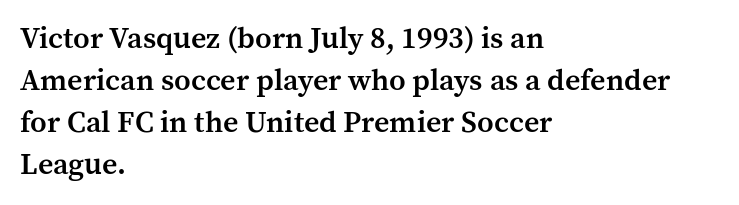
Q: Is the text bold? A: Semi-bold.
Q: Is the text italic (slanted)? A: No, it is upright.
Q: Is the typeface a serif or a sans-serif typeface? A: Serif.
Q: Is the text underlined? A: No.
Q: How is the paragraph aligned? A: Left-aligned.
Q: Is the spacing between letters normal or unusually wide? A: Normal.
Q: Is the spacing between lines tight, normal or loose? A: Normal.
Q: Width (condensed, normal, or wide)? A: Normal.
Q: Stroke contrast? A: Medium.
Q: x-height? A: Medium.
Q: Monospaced? A: No.
